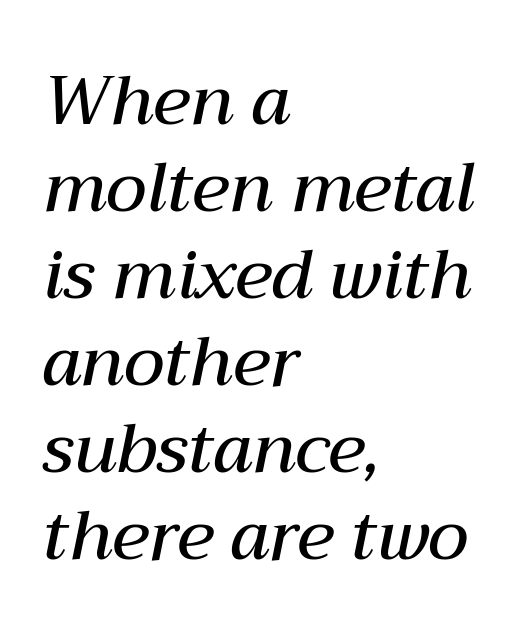
{"italic": "yes", "lean": "right", "slant_degrees": 12, "bold": "semi", "weight": "semibold", "width": "normal", "stroke_contrast": "medium", "x_height": "medium", "monospaced": "no", "underline": "no", "align": "left", "line_spacing": "normal", "line_spacing_ratio": 1.28, "letter_spacing": "normal", "letter_spacing_em": 0.0, "glyph_px": 68}
